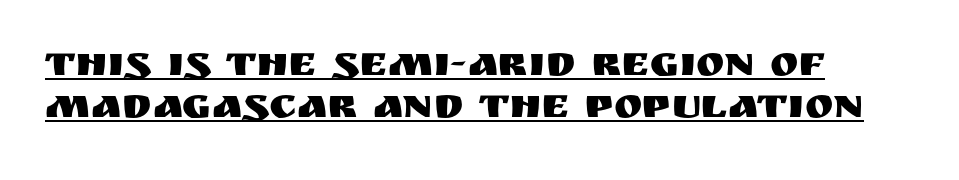
{"serif": "no", "italic": "no", "width": "normal", "stroke_contrast": "medium", "x_height": "large", "monospaced": "no", "underline": "yes", "align": "left", "line_spacing": "tight", "line_spacing_ratio": 0.97, "letter_spacing": "normal", "letter_spacing_em": 0.0, "glyph_px": 43}
